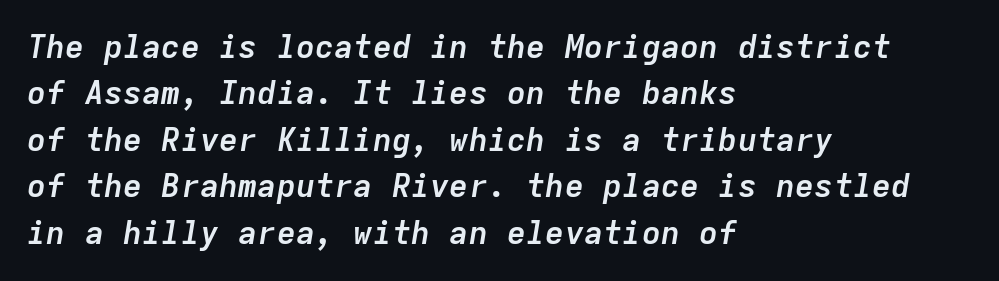
Glance below the letters and you will spot only blank space. Reading down the column, the eye jumps a familiar distance to each next line. The gaps between neighbouring characters are ordinary and unremarkable. The axis of the letterforms is tilted away from vertical. Strokes here are thick enough to call this a true bold. The letters march in equal steps, a hallmark of fixed-pitch type.
